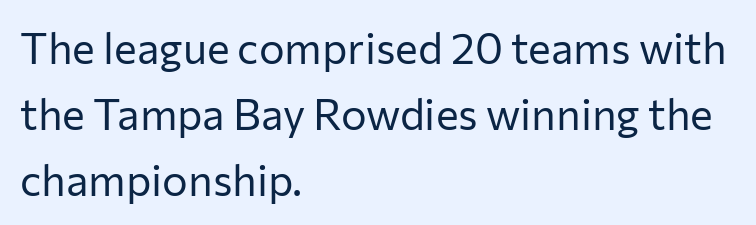
The image shows 43 px regular-weight sans-serif type, upright; set left-aligned, normal line spacing (1.53x), normal letter spacing, not underlined; low stroke contrast and a medium x-height.
